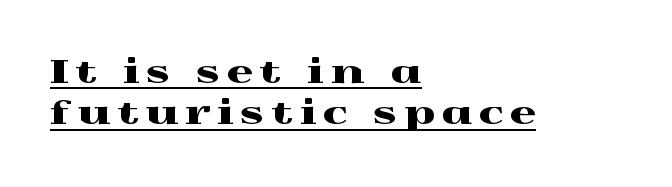
I'd call this a serif setting — the letters wear small feet. Does the leading feel generous? No, just average. These lines are rendered in a variable-pitch font. Does the copy run flush right? No — it runs flush left. Beneath each row of characters lies a ruled line. Designer's note — italics off, roman on.
